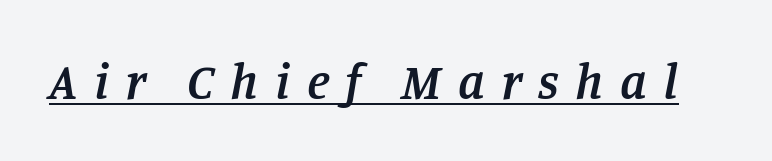
{"serif": "yes", "italic": "yes", "lean": "right", "slant_degrees": 11, "bold": "semi", "weight": "semibold", "width": "normal", "stroke_contrast": "low", "x_height": "large", "monospaced": "no", "underline": "yes", "letter_spacing": "wide", "letter_spacing_em": 0.32, "glyph_px": 51}
